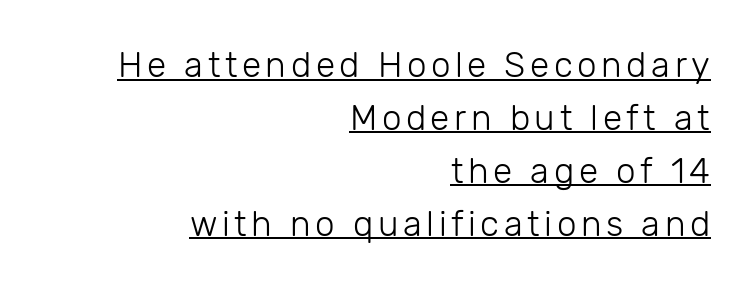
Q: Is the text bold? A: No.
Q: Is the text italic (slanted)? A: No, it is upright.
Q: Is the typeface a serif or a sans-serif typeface? A: Sans-serif.
Q: Is the text underlined? A: Yes.
Q: How is the paragraph aligned? A: Right-aligned.
Q: Is the spacing between lines tight, normal or loose? A: Normal.
Q: Width (condensed, normal, or wide)? A: Normal.
Q: Stroke contrast? A: Low.
Q: x-height? A: Medium.
Q: Monospaced? A: No.
